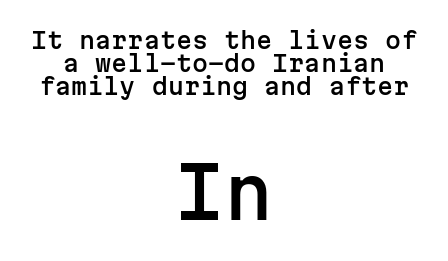
Q: Is the text italic (slanted)? A: No, it is upright.
Q: Is the typeface a serif or a sans-serif typeface? A: Sans-serif.
Q: Is the text underlined? A: No.
Q: How is the paragraph aligned? A: Centered.
Q: Is the spacing between letters normal or unusually wide? A: Normal.
Q: Is the spacing between lines tight, normal or loose? A: Tight.
Q: Which block of text is set in a larger size, the first (top) or the second (bottom)? A: The second (bottom) one.
Q: Width (condensed, normal, or wide)? A: Normal.
Q: Stroke contrast? A: Low.
Q: x-height? A: Medium.
Q: Monospaced? A: Yes.
